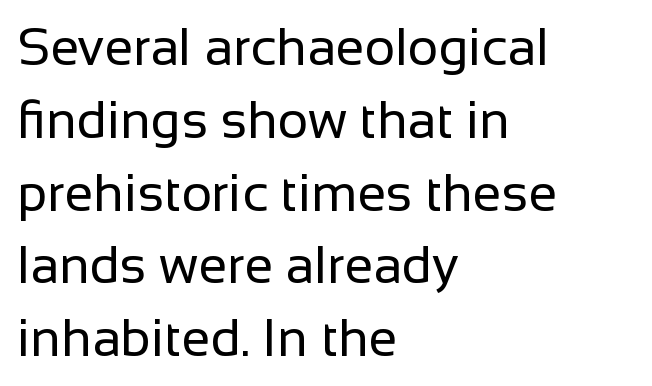
The image shows 52 px regular-weight sans-serif type, upright; set left-aligned, normal line spacing (1.4x), normal letter spacing, not underlined; low stroke contrast and a medium x-height.
